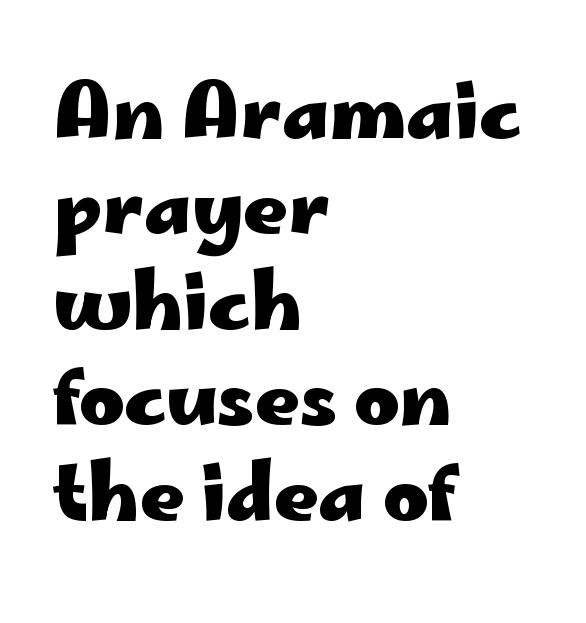
{"serif": "no", "italic": "no", "bold": "yes", "weight": "heavy", "width": "wide", "stroke_contrast": "low", "x_height": "small", "monospaced": "no", "underline": "no", "align": "left", "line_spacing_ratio": 1.24, "letter_spacing": "normal", "letter_spacing_em": 0.0, "glyph_px": 77}
